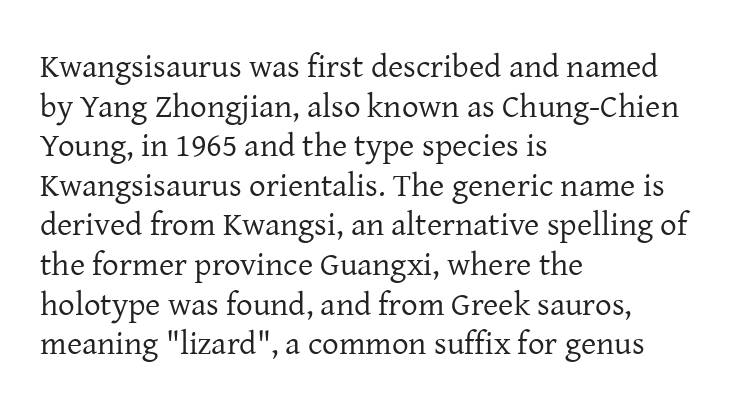
The image shows 33 px regular-weight serif type, upright; set left-aligned, line spacing 1.2x, normal letter spacing, not underlined; low stroke contrast and a medium x-height.
